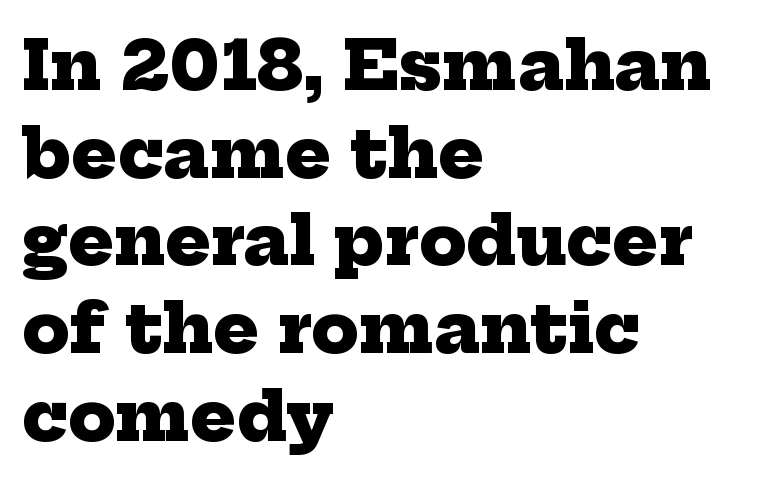
The designer left line spacing at the default. Observe the serifs anchoring each vertical stroke in this sample. Spacing verdict: proportional, widths tailored to each character. Chunky letters — that's bold for sure.
